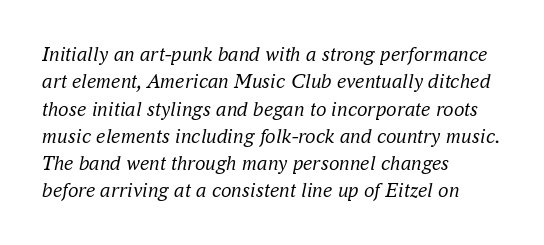
Q: Is the text bold? A: No.
Q: Is the text italic (slanted)? A: Yes, it leans right by about 16 degrees.
Q: Is the text underlined? A: No.
Q: How is the paragraph aligned? A: Left-aligned.
Q: Is the spacing between letters normal or unusually wide? A: Normal.
Q: Is the spacing between lines tight, normal or loose? A: Normal.
